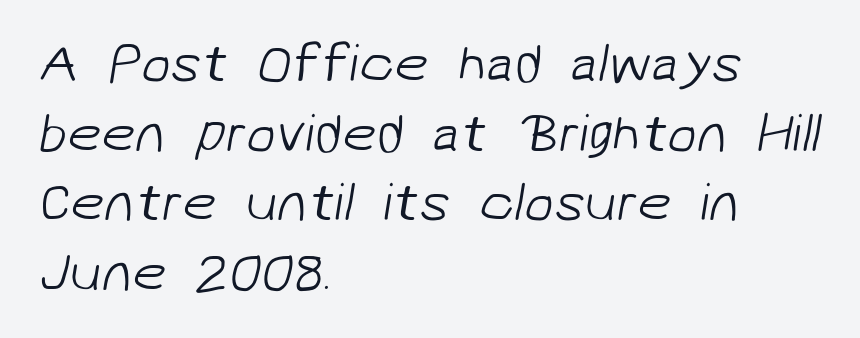
Compared with typical body copy, the letter spacing here is the same. Varying glyph widths throughout — classic text-font behaviour. Compared with a centered layout, this one pins lines to the left instead. Leading matches the norm, producing a regular column.
